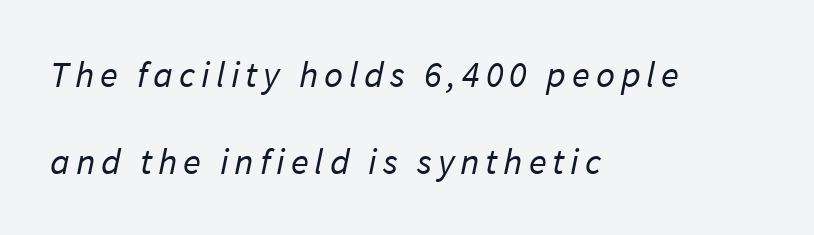
{"serif": "no", "bold": "no", "weight": "regular", "width": "normal", "stroke_contrast": "low", "x_height": "medium", "monospaced": "no", "underline": "no", "align": "left", "line_spacing": "loose", "line_spacing_ratio": 2.34, "glyph_px": 37}
